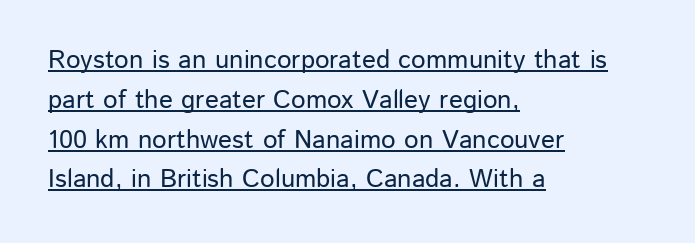
Like a heading marked for emphasis, these lines bear an underscore. Characters remain perfectly vertical along every line. The rendering uses a moderate line-height, typical for paragraphs. Honestly, the letter spacing is just normal — you wouldn't notice it. Reading down the block, your eye returns to a fixed left position each line.
